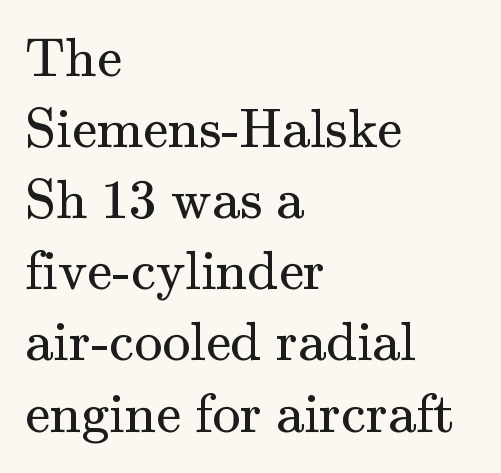
Little horizontal feet cap the strokes, marking this as serif type. Stems and bowls with no extra thickness — not bold. Varying glyph widths throughout — classic text-font behaviour. Regarding leading, the lines here are spaced in the standard way.
